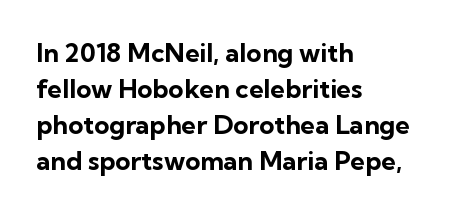
Q: Is the text bold? A: Yes.
Q: Is the text italic (slanted)? A: No, it is upright.
Q: Is the text underlined? A: No.
Q: How is the paragraph aligned? A: Left-aligned.
Q: Is the spacing between letters normal or unusually wide? A: Normal.
Q: Is the spacing between lines tight, normal or loose? A: Normal.
